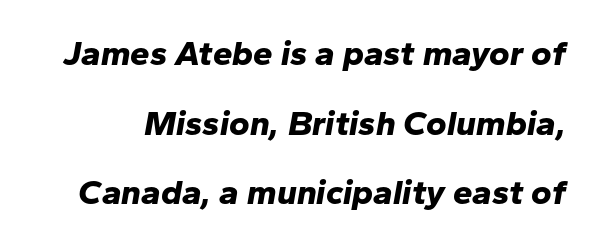
Emphasis by weight is at full strength: bold. The font's italic variant was chosen for this text. The rendering uses natural spacing where letterforms have individual widths. Inter-character spacing is left at the font's built-in metrics.
